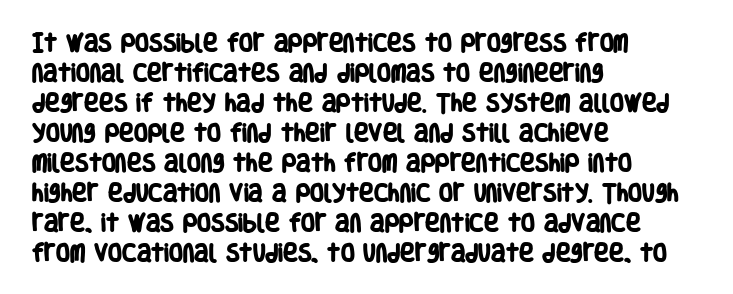
In terms of leading, this rendering sits right in the middle. Heft: maximum for text — a bold. Underlining? Definitely not there. This rendering leaves character spacing at its baseline value. Reading down the block, your eye returns to a fixed left position each line.
